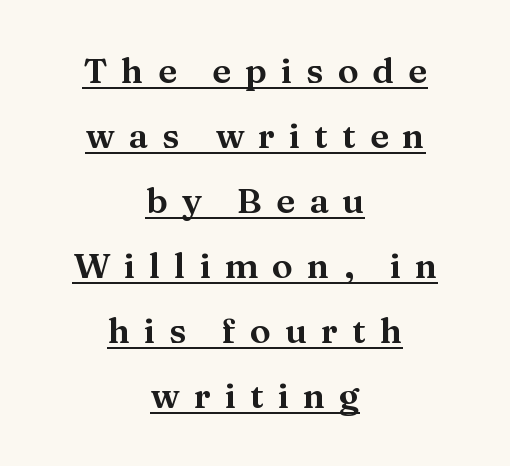
Are there feet on the stems? There are — it's a serif. Short and long lines alike share a common midpoint. Nope, not italic — everything's standing straight. Does extra space separate the letters? Yes, quite a lot of it. Looks like regular typesetting: each glyph gets only the width it needs. This sample carries an underscore along the baseline area.
